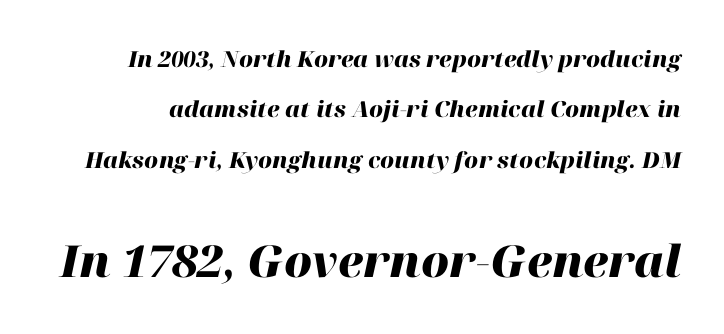
The tracking reads as untouched default to a designer's eye. This sample has the flowing, uneven cadence of proportional lettering. This block would shrink considerably if given ordinary leading; it's expanded now. The letters in the lower block stand taller than those in the block above.
